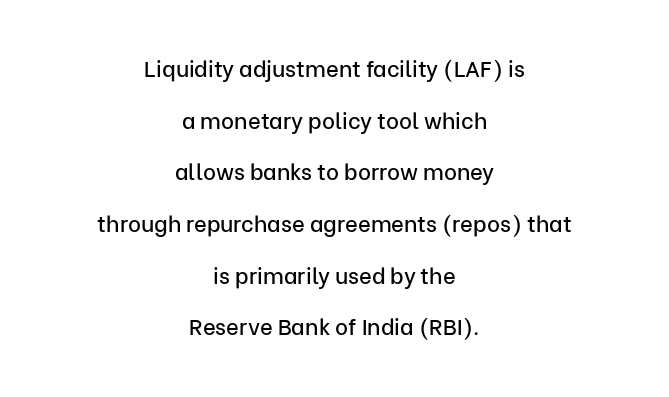
The image shows 22 px text type, upright; set centered, loose line spacing (2.35x), normal letter spacing, not underlined.
